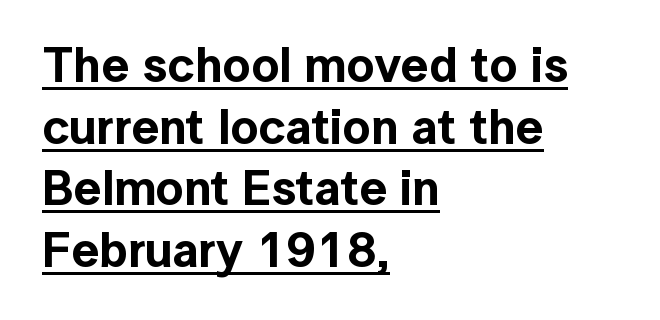
{"serif": "no", "italic": "no", "width": "normal", "x_height": "medium", "monospaced": "no", "underline": "yes", "align": "left", "line_spacing": "normal", "line_spacing_ratio": 1.26, "letter_spacing": "normal", "letter_spacing_em": 0.0, "glyph_px": 49}
